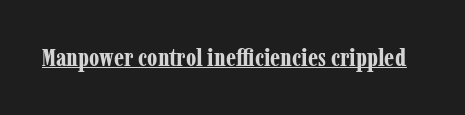
The face used here appears with an underline applied. Nope, not italic — everything's standing straight. This is heavy type, rendered in bold. Nobody touched the tracking dial on this one.
